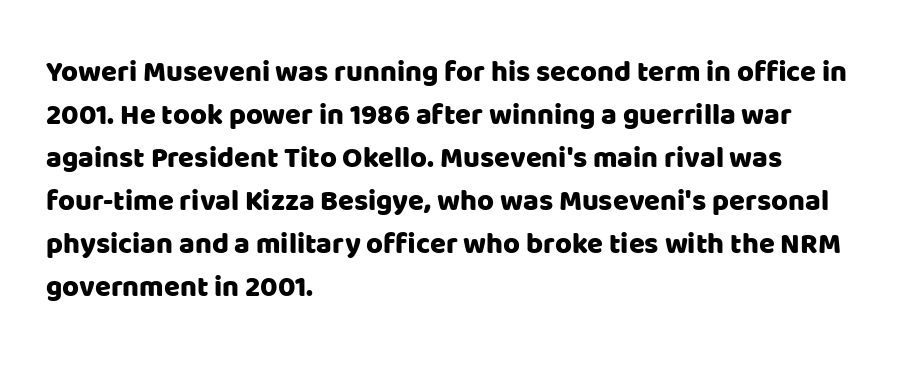
Every row of glyphs begins at an identical x-position on the left. Nothing sits at the stroke ends, so this counts as sans-serif. Here the designer chose a conventional face with non-uniform glyph widths. Characters remain perfectly vertical along every line.
